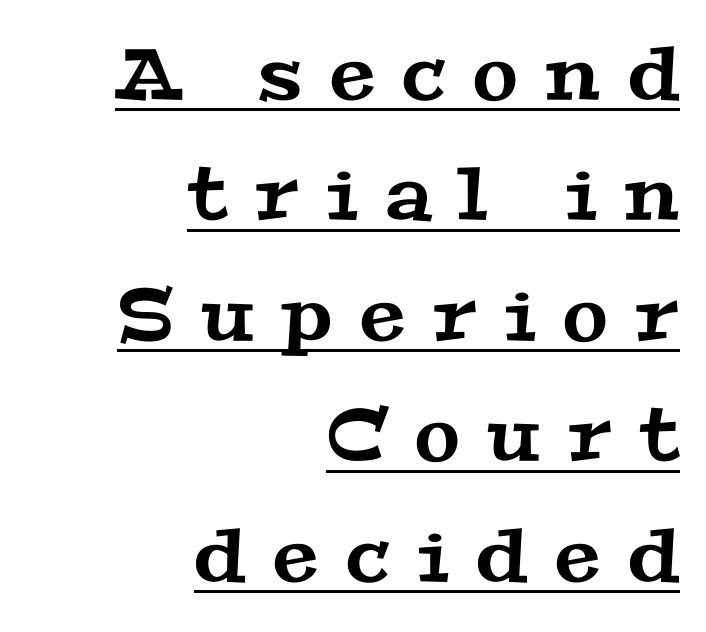
{"serif": "yes", "width": "wide", "stroke_contrast": "medium", "x_height": "medium", "monospaced": "no", "underline": "yes", "align": "right", "line_spacing": "normal", "line_spacing_ratio": 1.65, "letter_spacing": "wide", "letter_spacing_em": 0.38, "glyph_px": 73}
